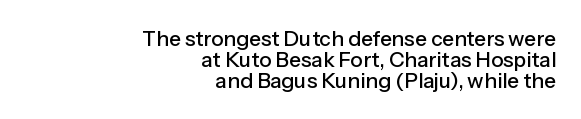
Q: Is the text italic (slanted)? A: No, it is upright.
Q: Is the text underlined? A: No.
Q: How is the paragraph aligned? A: Right-aligned.
Q: Is the spacing between letters normal or unusually wide? A: Normal.
Q: Is the spacing between lines tight, normal or loose? A: Tight.
